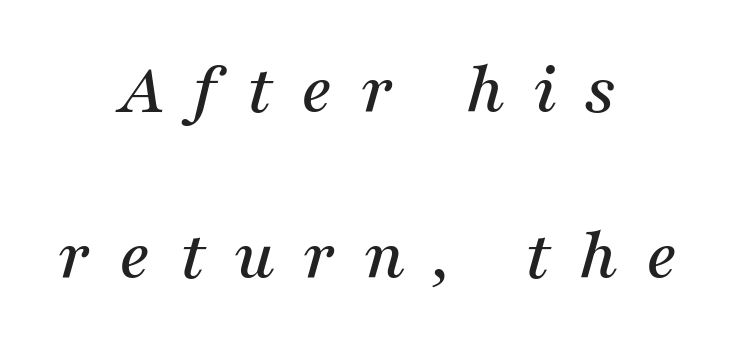
{"serif": "yes", "italic": "yes", "lean": "right", "slant_degrees": 16, "width": "normal", "stroke_contrast": "medium", "x_height": "medium", "monospaced": "no", "underline": "no", "align": "center", "line_spacing": "loose", "line_spacing_ratio": 2.24, "letter_spacing": "wide", "letter_spacing_em": 0.38, "glyph_px": 74}
